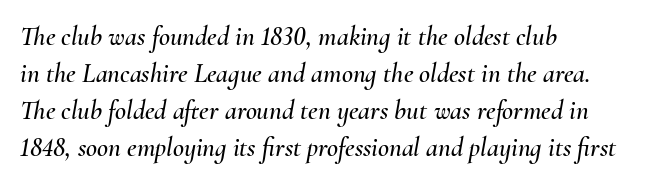
{"italic": "yes", "lean": "right", "slant_degrees": 10, "underline": "no", "align": "left", "line_spacing": "normal", "line_spacing_ratio": 1.37, "letter_spacing": "normal", "letter_spacing_em": 0.0, "glyph_px": 27}
